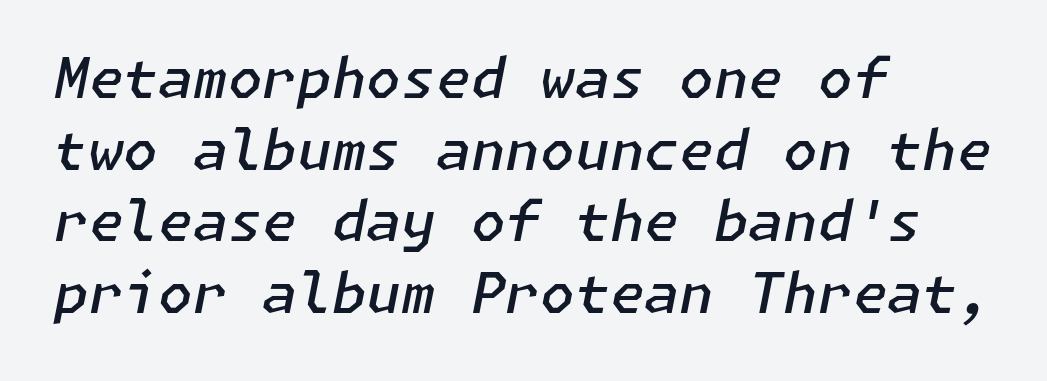
The image shows 56 px semibold type, italic (leaning right); set left-aligned, normal line spacing (1.28x), normal letter spacing, not underlined; low stroke contrast and a medium x-height.
